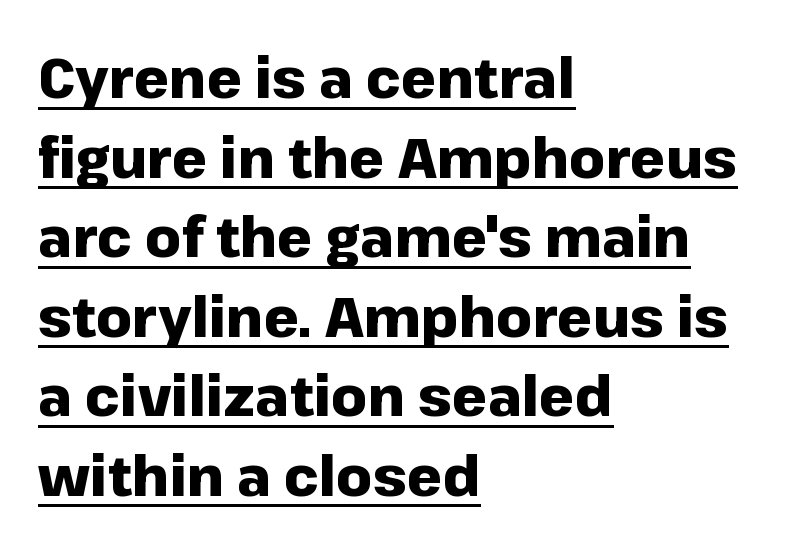
The image shows 56 px heavy sans-serif type, upright; set left-aligned, normal line spacing (1.42x), normal letter spacing, underlined; low stroke contrast and a medium x-height.
